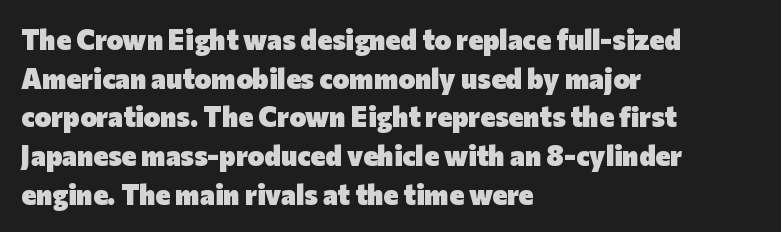
Where is the straight margin? On the left. Looks like regular typesetting: each glyph gets only the width it needs. The space between consecutive lines is moderate. Short note: letters normally spaced. These lines carry a lot of weight — the face is fully bold.
